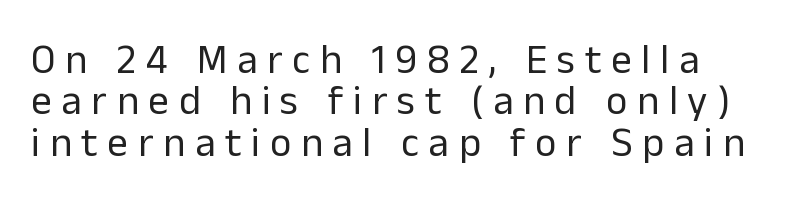
The image shows 41 px regular-weight sans-serif type, upright; set left-aligned, tight line spacing (1.01x), unusually wide letter spacing (+0.24 em), not underlined; low stroke contrast and a medium x-height.
